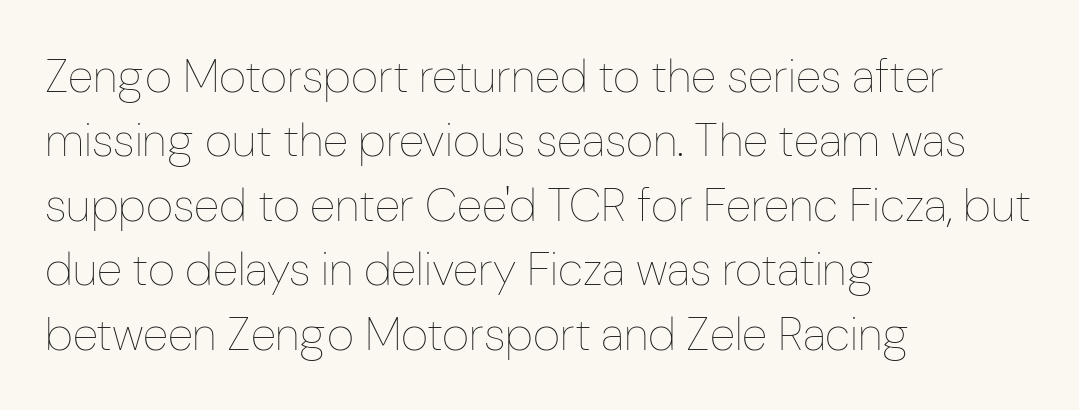
{"italic": "no", "bold": "no", "weight": "thin", "width": "condensed", "stroke_contrast": "low", "x_height": "medium", "monospaced": "no", "underline": "no", "align": "left", "line_spacing": "normal", "line_spacing_ratio": 1.37, "letter_spacing": "normal", "letter_spacing_em": 0.0, "glyph_px": 47}
